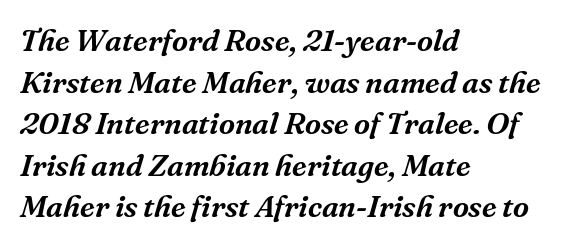
The designer left line spacing at the default. A serif font was chosen for this passage. The rendering applies a slant to the glyphs. Each line starts at the same left margin while the right side varies. Between one letter and the next there's only the usual sliver of space.
